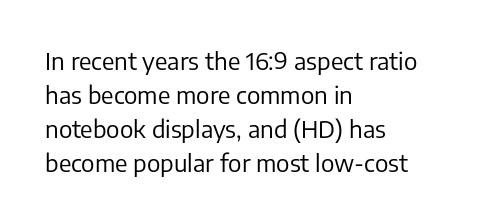
{"italic": "no", "bold": "no", "underline": "no", "align": "left", "line_spacing": "normal", "line_spacing_ratio": 1.41, "letter_spacing": "normal", "letter_spacing_em": 0.0, "glyph_px": 24}
